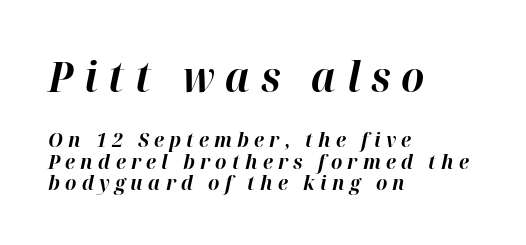
Q: Is the text bold? A: Yes.
Q: Is the text italic (slanted)? A: Yes, it leans right by about 12 degrees.
Q: Is the text underlined? A: No.
Q: How is the paragraph aligned? A: Left-aligned.
Q: Is the spacing between letters normal or unusually wide? A: Unusually wide.
Q: Is the spacing between lines tight, normal or loose? A: Tight.
Q: Which block of text is set in a larger size, the first (top) or the second (bottom)? A: The first (top) one.
Q: Width (condensed, normal, or wide)? A: Normal.
Q: Stroke contrast? A: High.
Q: x-height? A: Medium.
Q: Monospaced? A: No.
